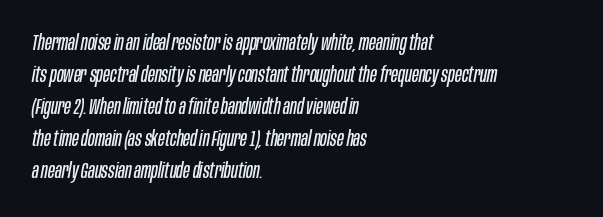
The image shows 22 px text type, italic (leaning right); set left-aligned, normal line spacing (1.46x), normal letter spacing, not underlined.
